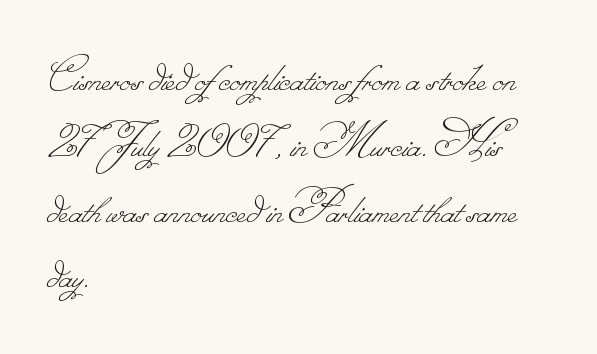
Q: Is the text bold? A: No.
Q: Is the text underlined? A: No.
Q: How is the paragraph aligned? A: Left-aligned.
Q: Is the spacing between letters normal or unusually wide? A: Normal.
Q: Is the spacing between lines tight, normal or loose? A: Normal.
Q: Width (condensed, normal, or wide)? A: Normal.
Q: Stroke contrast? A: Low.
Q: Monospaced? A: No.
